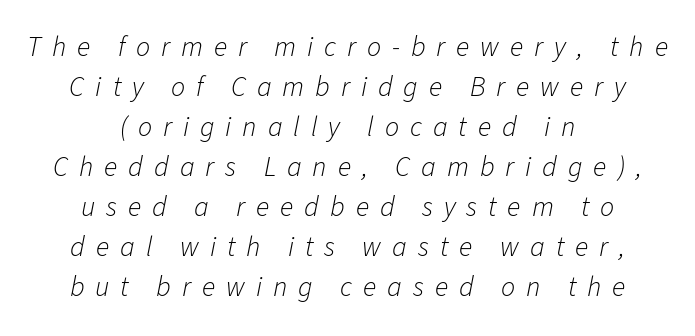
Q: Is the text bold? A: No.
Q: Is the text italic (slanted)? A: Yes, it leans right by about 11 degrees.
Q: Is the text underlined? A: No.
Q: How is the paragraph aligned? A: Centered.
Q: Is the spacing between letters normal or unusually wide? A: Unusually wide.
Q: Is the spacing between lines tight, normal or loose? A: Normal.
Q: Width (condensed, normal, or wide)? A: Normal.
Q: Stroke contrast? A: Low.
Q: x-height? A: Medium.
Q: Monospaced? A: No.
